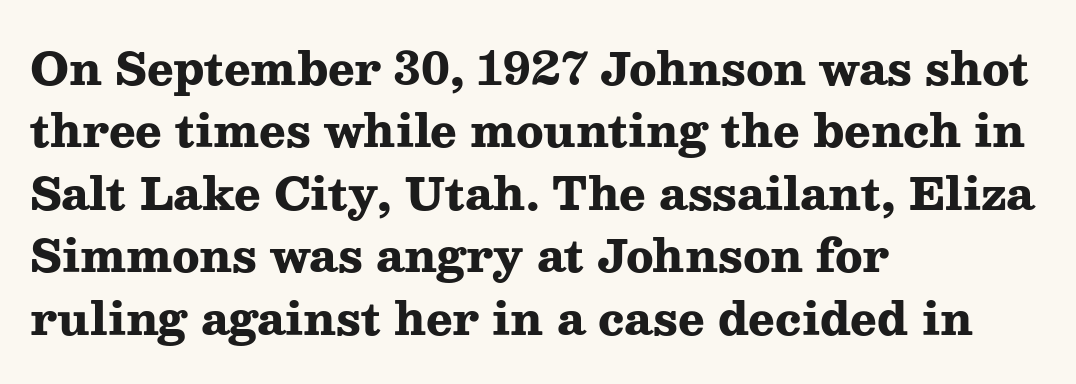
The image shows 44 px heavy, wide serif type, upright; set left-aligned, normal line spacing (1.42x), normal letter spacing, not underlined; medium stroke contrast and a medium x-height.
